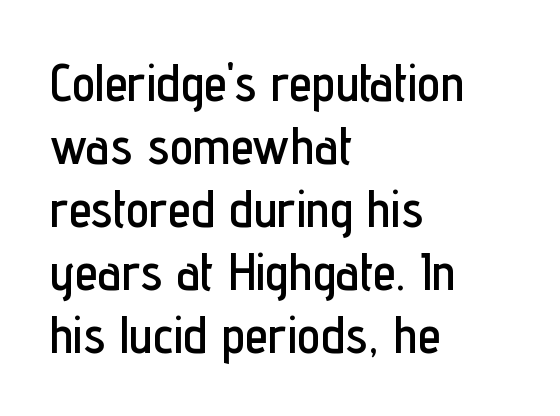
{"serif": "no", "italic": "no", "width": "condensed", "stroke_contrast": "low", "x_height": "medium", "monospaced": "no", "underline": "no", "align": "left", "line_spacing_ratio": 1.21, "letter_spacing": "normal", "letter_spacing_em": 0.0, "glyph_px": 52}
